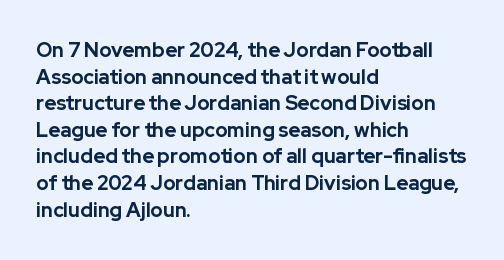
{"italic": "no", "bold": "yes", "underline": "no", "align": "left", "line_spacing": "normal", "line_spacing_ratio": 1.33, "letter_spacing": "normal", "letter_spacing_em": 0.0, "glyph_px": 20}
